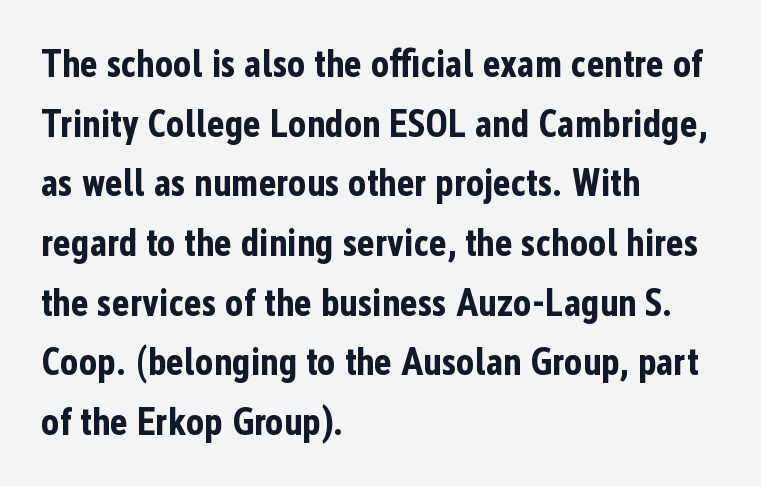
{"serif": "no", "italic": "no", "bold": "yes", "weight": "bold", "width": "condensed", "stroke_contrast": "low", "x_height": "medium", "monospaced": "no", "underline": "no", "align": "left", "line_spacing": "normal", "line_spacing_ratio": 1.57, "letter_spacing": "normal", "letter_spacing_em": 0.0, "glyph_px": 38}
